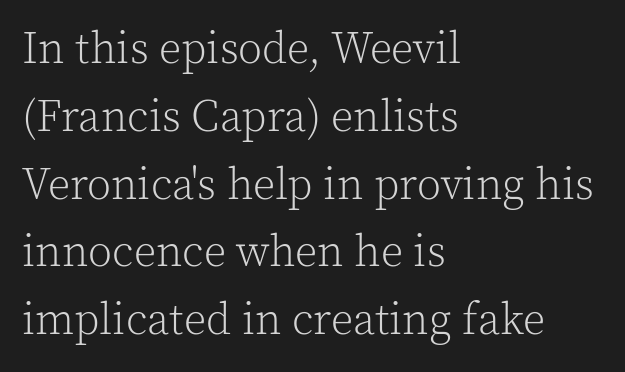
{"serif": "yes", "italic": "no", "bold": "no", "weight": "light", "width": "normal", "x_height": "medium", "monospaced": "no", "underline": "no", "align": "left", "line_spacing": "normal", "line_spacing_ratio": 1.54, "letter_spacing": "normal", "letter_spacing_em": 0.0, "glyph_px": 44}
